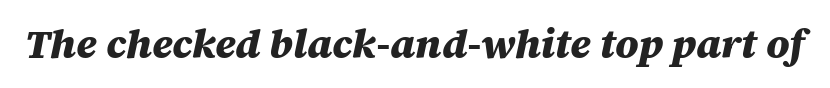
Q: Is the text bold? A: Yes.
Q: Is the text italic (slanted)? A: Yes, it leans right by about 12 degrees.
Q: Is the text underlined? A: No.
Q: Is the spacing between letters normal or unusually wide? A: Normal.
Q: Width (condensed, normal, or wide)? A: Normal.
Q: Stroke contrast? A: Medium.
Q: x-height? A: Large.
Q: Monospaced? A: No.
